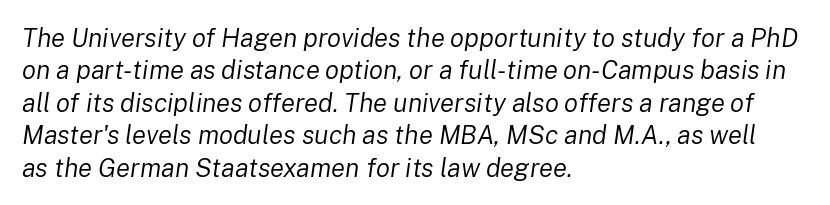
Q: Is the text bold? A: No.
Q: Is the text italic (slanted)? A: Yes, it leans right by about 8 degrees.
Q: Is the text underlined? A: No.
Q: How is the paragraph aligned? A: Left-aligned.
Q: Is the spacing between letters normal or unusually wide? A: Normal.
Q: Is the spacing between lines tight, normal or loose? A: Normal.
